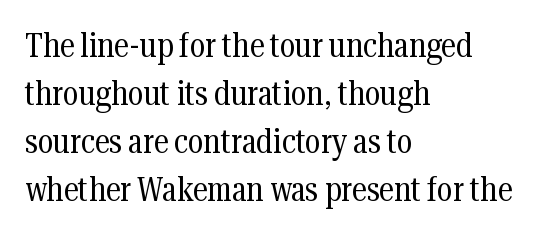
Q: Is the text bold? A: No.
Q: Is the text italic (slanted)? A: No, it is upright.
Q: Is the typeface a serif or a sans-serif typeface? A: Serif.
Q: Is the text underlined? A: No.
Q: How is the paragraph aligned? A: Left-aligned.
Q: Is the spacing between letters normal or unusually wide? A: Normal.
Q: Is the spacing between lines tight, normal or loose? A: Normal.
Q: Width (condensed, normal, or wide)? A: Condensed.
Q: Stroke contrast? A: Medium.
Q: x-height? A: Medium.
Q: Monospaced? A: No.
